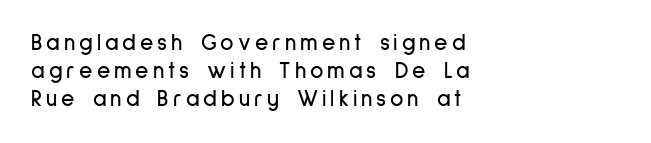
{"italic": "no", "underline": "no", "align": "left", "line_spacing_ratio": 1.22, "glyph_px": 23}
